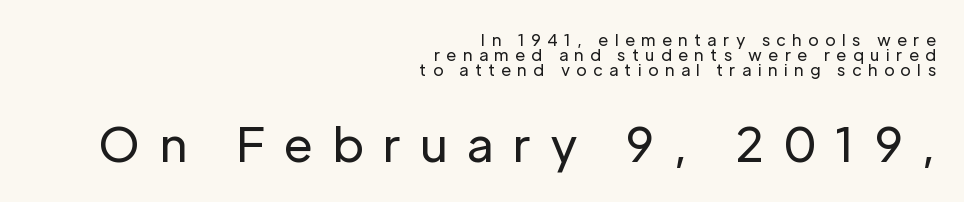
Q: Is the text bold? A: No.
Q: Is the text italic (slanted)? A: No, it is upright.
Q: Is the typeface a serif or a sans-serif typeface? A: Sans-serif.
Q: Is the text underlined? A: No.
Q: How is the paragraph aligned? A: Right-aligned.
Q: Is the spacing between letters normal or unusually wide? A: Unusually wide.
Q: Is the spacing between lines tight, normal or loose? A: Tight.
Q: Which block of text is set in a larger size, the first (top) or the second (bottom)? A: The second (bottom) one.
Q: Width (condensed, normal, or wide)? A: Normal.
Q: Stroke contrast? A: Low.
Q: x-height? A: Medium.
Q: Monospaced? A: No.
